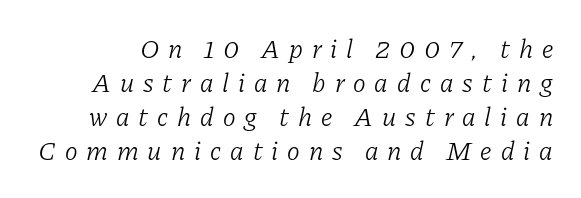
The font is comparable to plain body text, perhaps lighter. Posture: slanted. The string is rendered with underlining switched off. The tracking jumps out immediately: characters are airy and widely separated. The leading is moderate, giving the passage an even texture.
